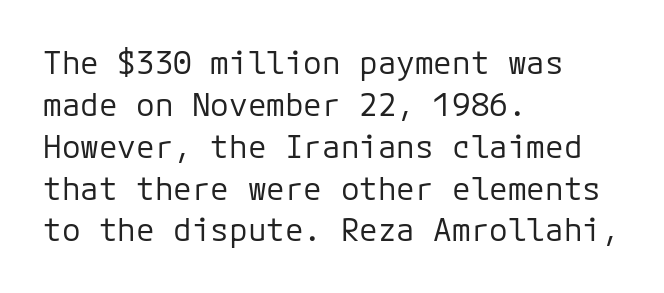
{"serif": "no", "italic": "no", "bold": "no", "weight": "regular", "width": "normal", "stroke_contrast": "low", "x_height": "medium", "underline": "no", "align": "left", "line_spacing": "normal", "line_spacing_ratio": 1.35, "letter_spacing": "normal", "letter_spacing_em": 0.0, "glyph_px": 31}
